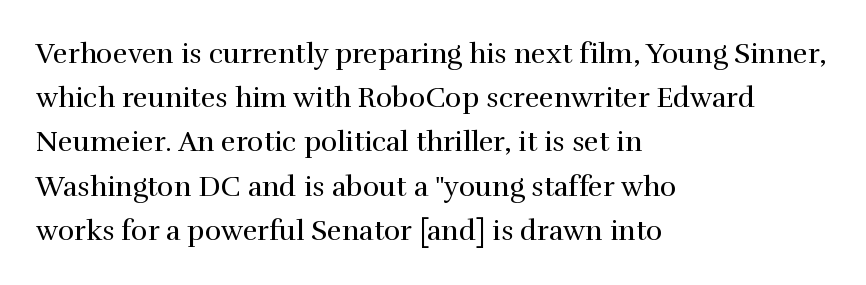
Q: Is the text bold? A: No.
Q: Is the text italic (slanted)? A: No, it is upright.
Q: Is the typeface a serif or a sans-serif typeface? A: Serif.
Q: Is the text underlined? A: No.
Q: How is the paragraph aligned? A: Left-aligned.
Q: Is the spacing between letters normal or unusually wide? A: Normal.
Q: Is the spacing between lines tight, normal or loose? A: Normal.
Q: Width (condensed, normal, or wide)? A: Normal.
Q: x-height? A: Medium.
Q: Monospaced? A: No.
